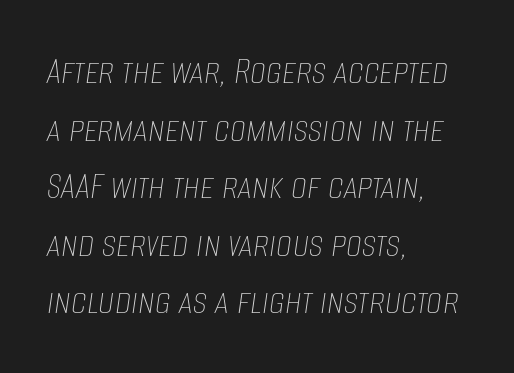
Vertically, the passage feels balanced, rows spaced as you'd expect. Note the varied advance widths — an 'i' is clearly narrower than an 'm'. Each stroke keeps to a modest, everyday thickness or less. Check under the words: just untouched page. Layout note: lines flush left.
